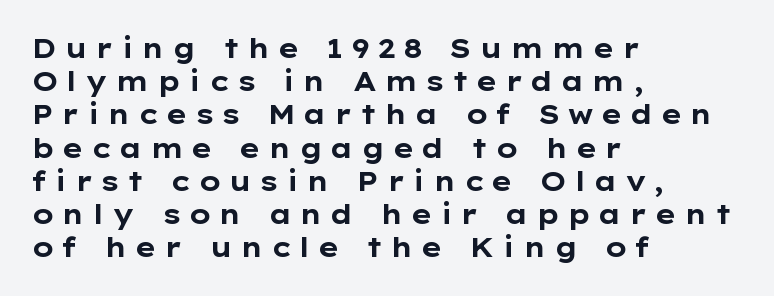
{"italic": "no", "bold": "yes", "underline": "no", "align": "left", "line_spacing_ratio": 1.23, "letter_spacing": "wide", "letter_spacing_em": 0.26, "glyph_px": 27}
